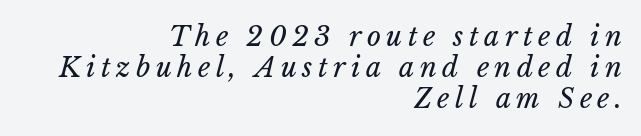
Clear beneath every line of the passage. Weight class: somewhere from thin through regular. This sample is right-justified, so line beginnings fall wherever the words allow. This rendering widens character spacing well past its baseline value. Notice how descenders almost collide with the ascenders below — that's tight leading.
